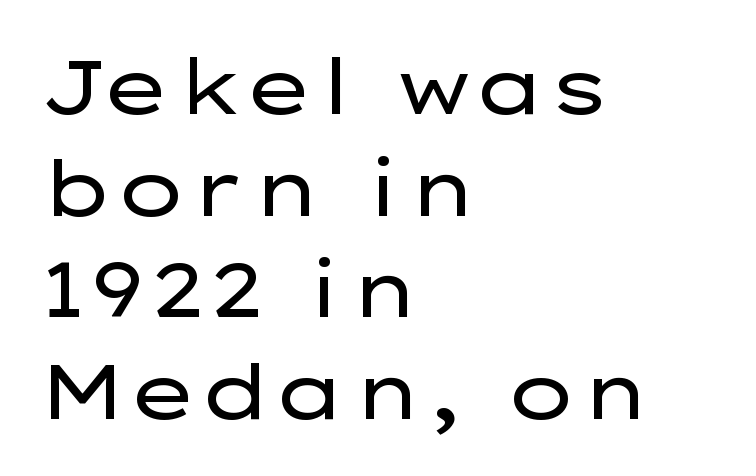
This sample uses an upright cut, with every glyph sitting square on the baseline. Stroke thickness stays within the range of a standard reading face or lighter. How would I describe the line gaps? Plain and ordinary. Spacing verdict: proportional, widths tailored to each character. The type family on display is of the sans-serif kind. Line starts are locked; line ends wander.
